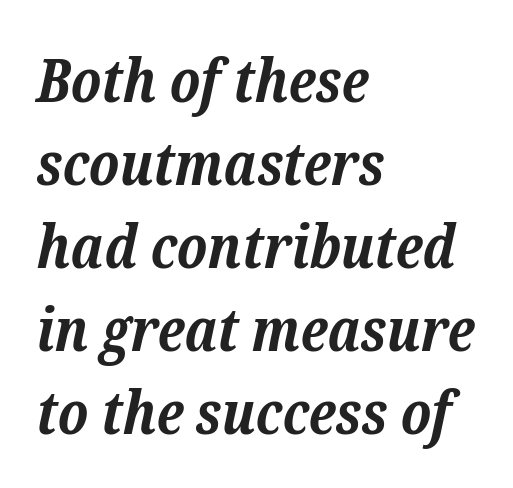
The image shows 61 px bold serif type, italic (leaning right); set left-aligned, normal line spacing (1.36x), normal letter spacing, not underlined; low stroke contrast and a medium x-height.
